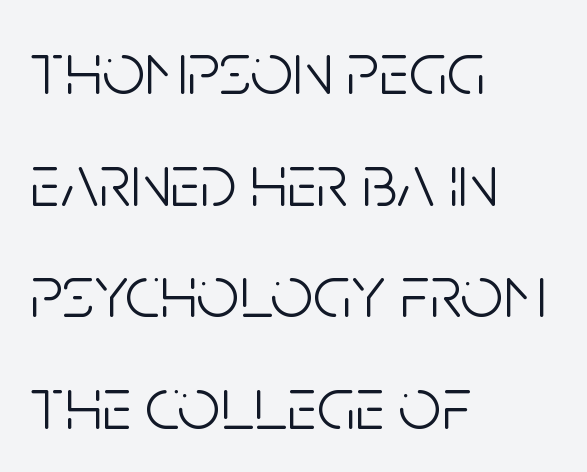
{"serif": "no", "italic": "no", "bold": "no", "weight": "light", "width": "condensed", "stroke_contrast": "low", "x_height": "large", "monospaced": "no", "underline": "no", "align": "left", "line_spacing": "normal", "line_spacing_ratio": 1.49, "letter_spacing": "normal", "letter_spacing_em": 0.0, "glyph_px": 75}
